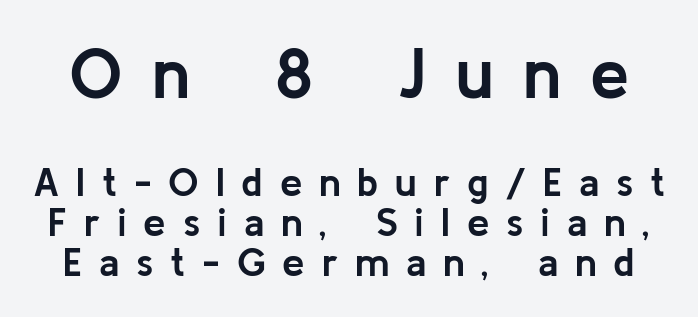
The image shows 70 px semibold sans-serif type, upright; set tight line spacing (1.0x), unusually wide letter spacing (+0.42 em), not underlined; the first (top) block is 1.75x larger; low stroke contrast and a medium x-height.
